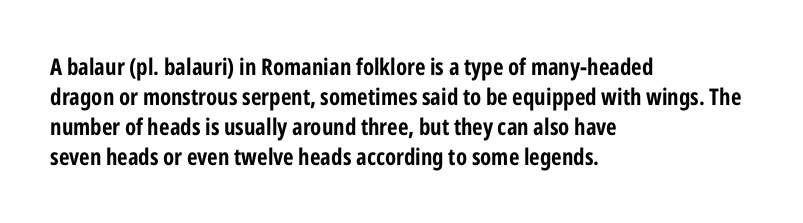
Does extra space separate the letters? No, they use regular spacing. The passage is arranged the way most books set body copy — flush left. Successive baselines arrive at the customary interval. Posture: upright roman. Is the type bold? Yes — the strokes are clearly thick and heavy.
